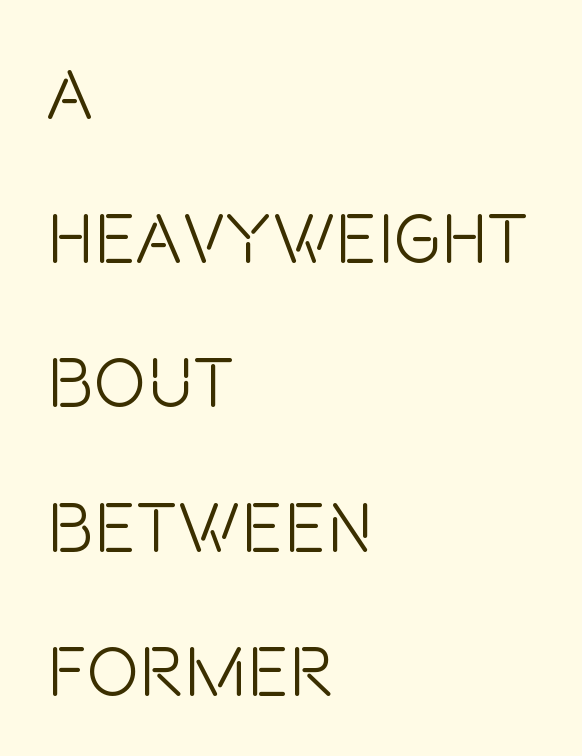
The image shows 70 px light, condensed sans-serif type, upright; set left-aligned, loose line spacing (2.06x), normal letter spacing, not underlined; low stroke contrast and a large x-height.
